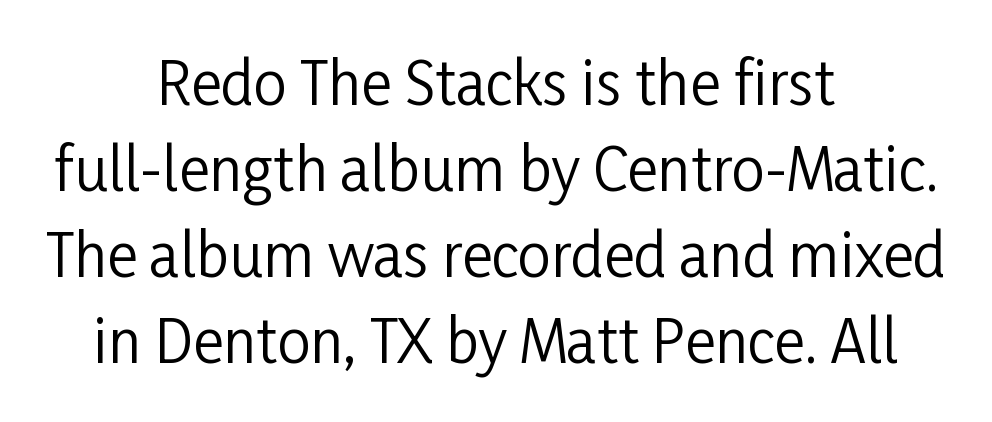
The image shows 59 px regular-weight, condensed sans-serif type, upright; set centered, normal line spacing (1.46x), normal letter spacing, not underlined; low stroke contrast and a medium x-height.
